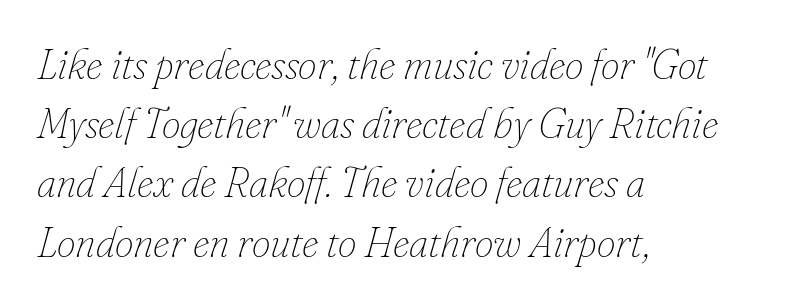
The image shows 42 px thin type, italic (leaning right); set left-aligned, normal line spacing (1.41x), normal letter spacing, not underlined; low stroke contrast and a small x-height.
